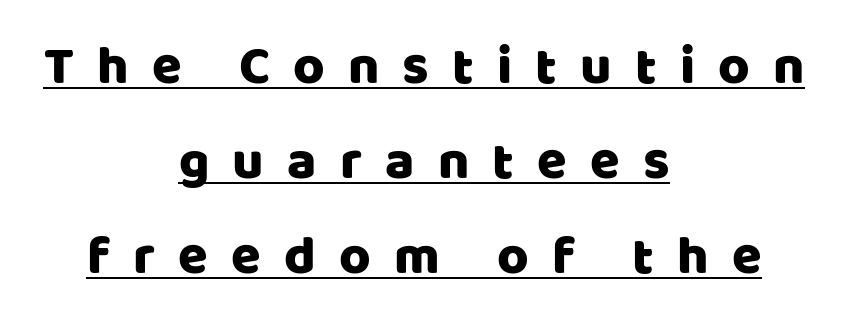
The image shows 54 px sans-serif type, upright; set centered, line spacing 1.76x, unusually wide letter spacing (+0.43 em), underlined; low stroke contrast and a large x-height.
